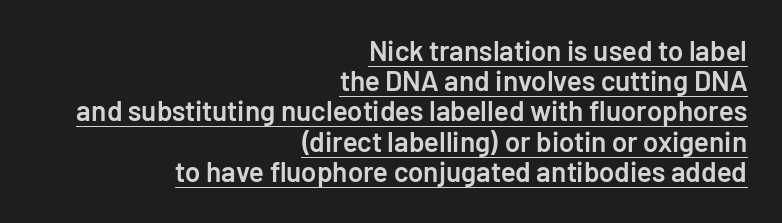
The image shows 28 px semibold sans-serif type, upright; set right-aligned, tight line spacing (1.08x), normal letter spacing, underlined; low stroke contrast and a medium x-height.
